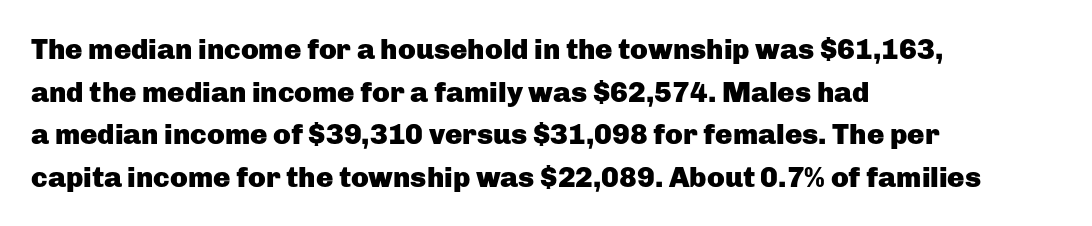
The image shows 29 px heavy sans-serif type, upright; set left-aligned, normal line spacing (1.47x), normal letter spacing, not underlined; low stroke contrast and a medium x-height.
